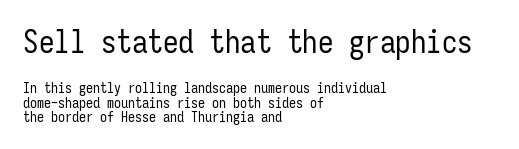
Q: Is the text bold? A: No.
Q: Is the text italic (slanted)? A: No, it is upright.
Q: Is the typeface a serif or a sans-serif typeface? A: Sans-serif.
Q: Is the text underlined? A: No.
Q: How is the paragraph aligned? A: Left-aligned.
Q: Is the spacing between letters normal or unusually wide? A: Normal.
Q: Is the spacing between lines tight, normal or loose? A: Tight.
Q: Which block of text is set in a larger size, the first (top) or the second (bottom)? A: The first (top) one.
Q: Width (condensed, normal, or wide)? A: Condensed.
Q: Stroke contrast? A: Low.
Q: x-height? A: Medium.
Q: Monospaced? A: Yes.
